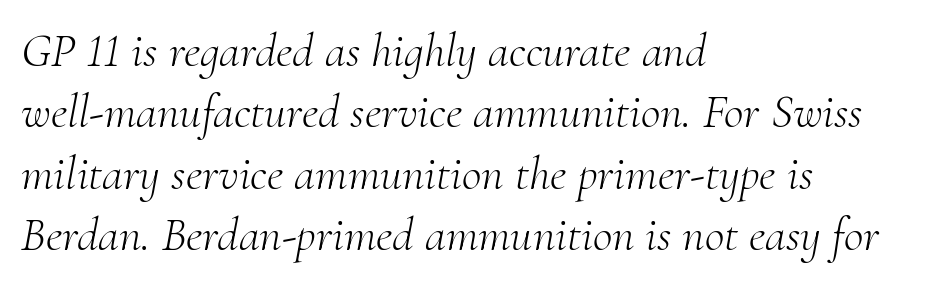
The string is rendered with underlining switched off. These lines are rendered in a variable-pitch font. Small tapered or slab feet sit at the stroke ends, so this counts as serif. The weight tops out at a normal text grade. It's the slanting kind of type.
